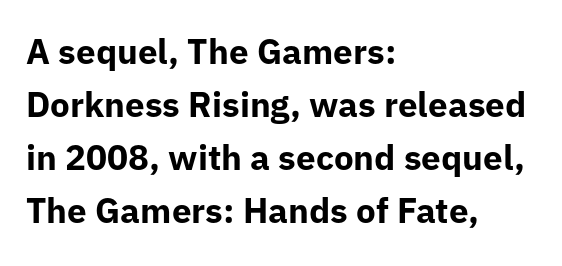
The image shows 35 px bold sans-serif type, upright; set left-aligned, normal line spacing (1.51x), normal letter spacing, not underlined; low stroke contrast and a medium x-height.
